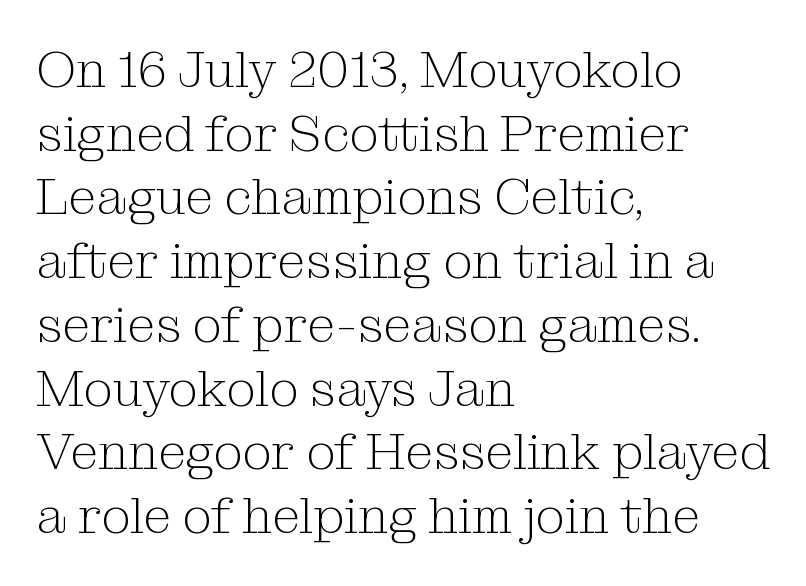
The image shows 51 px light serif type, upright; set left-aligned, normal line spacing (1.25x), normal letter spacing, not underlined; medium stroke contrast and a medium x-height.
